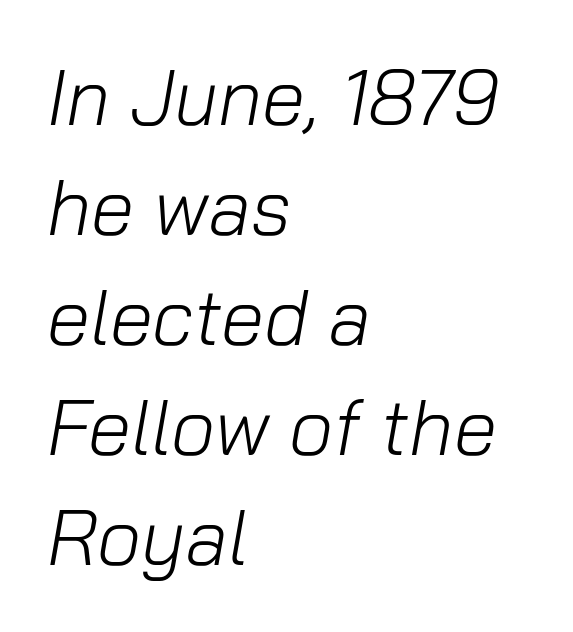
{"italic": "yes", "lean": "right", "slant_degrees": 10, "bold": "no", "weight": "light", "width": "normal", "stroke_contrast": "low", "x_height": "medium", "monospaced": "no", "underline": "no", "align": "left", "line_spacing": "normal", "line_spacing_ratio": 1.41, "letter_spacing": "normal", "letter_spacing_em": 0.0, "glyph_px": 78}
